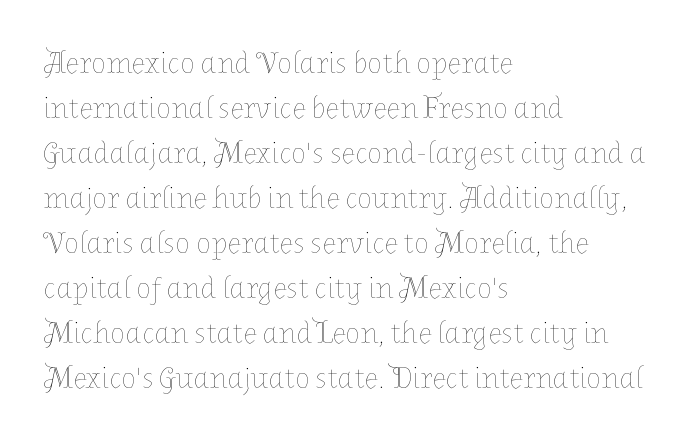
{"italic": "no", "bold": "no", "weight": "thin", "width": "normal", "stroke_contrast": "low", "x_height": "medium", "monospaced": "no", "underline": "no", "align": "left", "line_spacing": "normal", "line_spacing_ratio": 1.45, "letter_spacing": "normal", "letter_spacing_em": 0.0, "glyph_px": 31}
